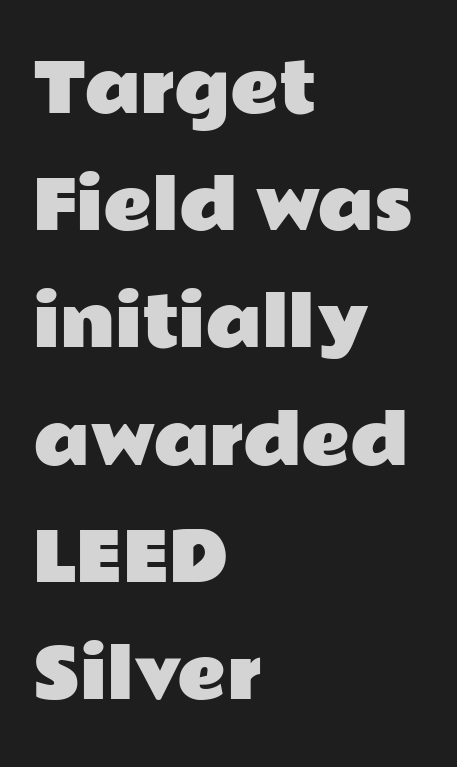
{"serif": "no", "italic": "no", "width": "wide", "stroke_contrast": "low", "x_height": "medium", "monospaced": "no", "underline": "no", "align": "left", "line_spacing_ratio": 1.75, "letter_spacing": "normal", "letter_spacing_em": 0.0, "glyph_px": 67}
